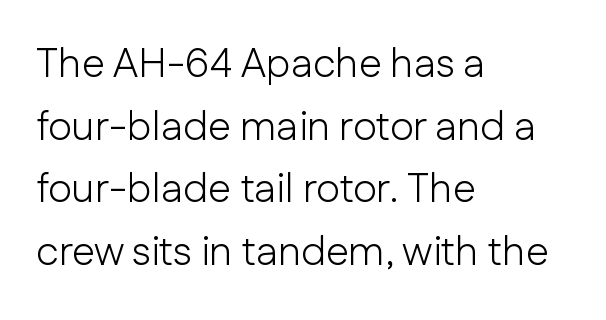
The image shows 41 px light sans-serif type, upright; set left-aligned, normal line spacing (1.53x), normal letter spacing, not underlined; low stroke contrast and a medium x-height.
